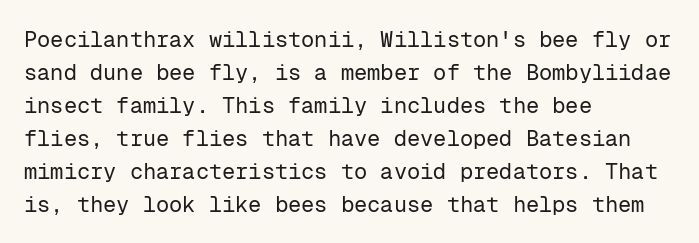
{"italic": "no", "bold": "no", "underline": "no", "align": "left", "line_spacing": "normal", "line_spacing_ratio": 1.5, "letter_spacing": "normal", "letter_spacing_em": 0.0, "glyph_px": 22}
